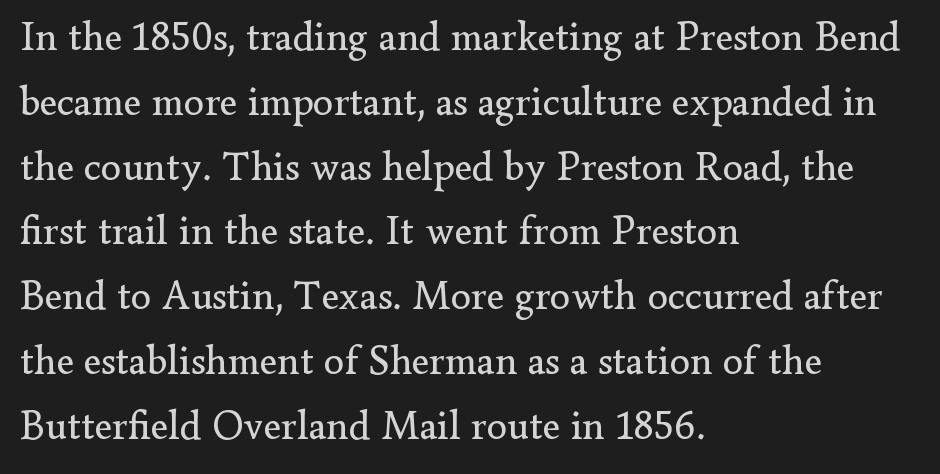
The image shows 41 px regular-weight serif type, upright; set left-aligned, normal line spacing (1.58x), normal letter spacing, not underlined; low stroke contrast and a small x-height.
